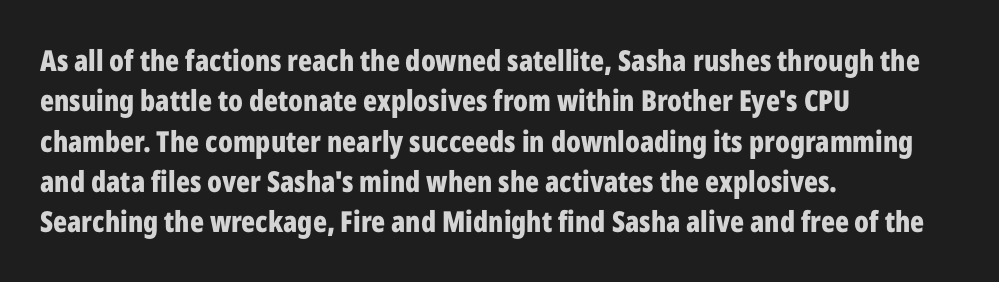
The image shows 29 px bold, condensed sans-serif type, upright; set left-aligned, normal line spacing (1.39x), normal letter spacing, not underlined; low stroke contrast and a medium x-height.
